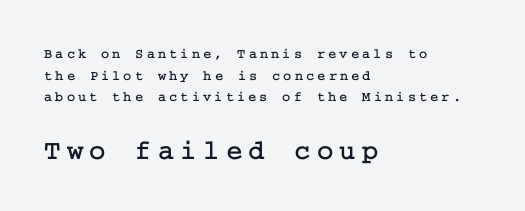
The image shows 28 px serif type, upright; set left-aligned, normal line spacing (1.54x), unusually wide letter spacing (+0.22 em), not underlined; the second (bottom) block is 2.0x larger; low stroke contrast and a medium x-height.
